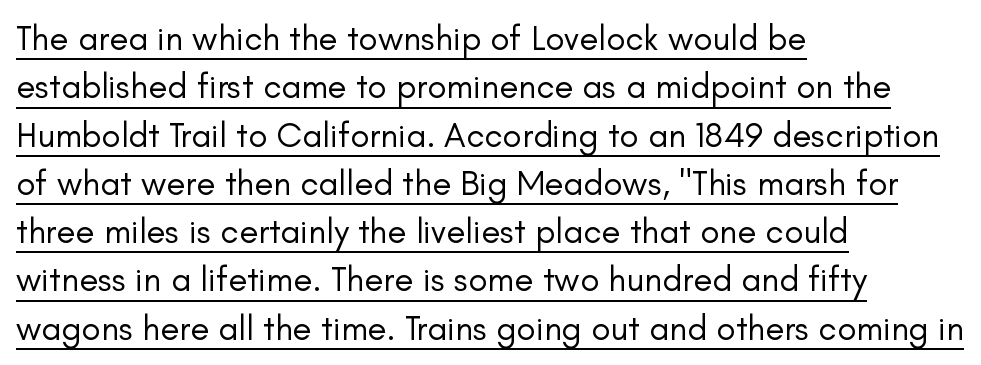
{"serif": "no", "italic": "no", "bold": "no", "weight": "regular", "width": "normal", "stroke_contrast": "low", "x_height": "small", "monospaced": "no", "underline": "yes", "align": "left", "line_spacing": "normal", "line_spacing_ratio": 1.38, "letter_spacing": "normal", "letter_spacing_em": 0.0, "glyph_px": 35}
